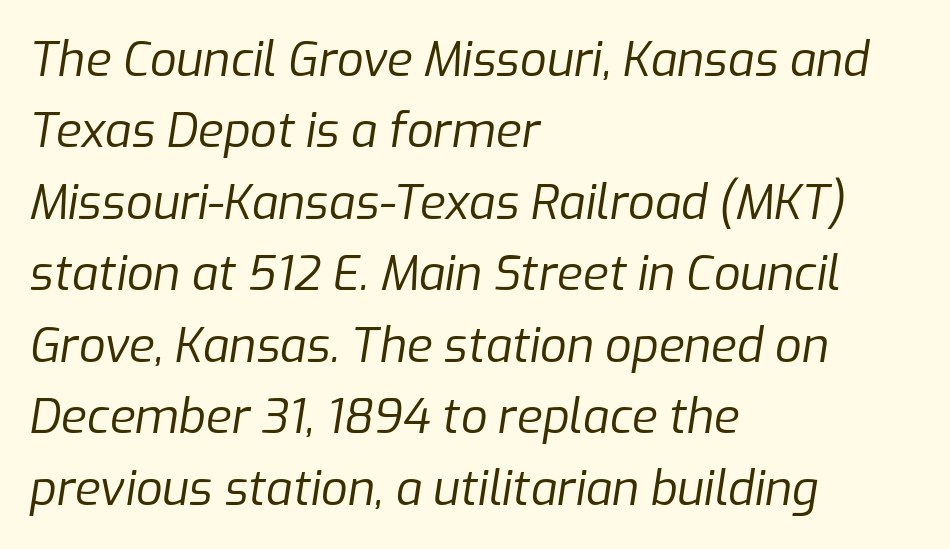
Note the varied advance widths — an 'i' is clearly narrower than an 'm'. Plain, unruled lines of type. Posture: slanted. Casual observation: everything's shoved over to the left. Compared with a typical body face, this is equally light or lighter still. The type is set solid horizontally, with unmodified tracking.
